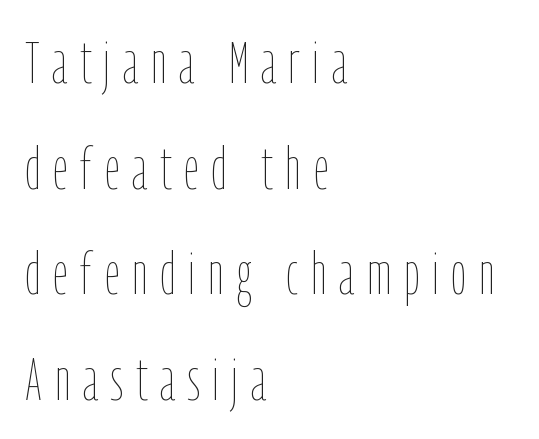
Look at the tracking — it's clearly loosened, letters drifting apart. These lines are rendered in a variable-pitch font. Glance below the letters and you will spot only blank space. Heft: none added — not bold. The font's upright variant was chosen for this text.
